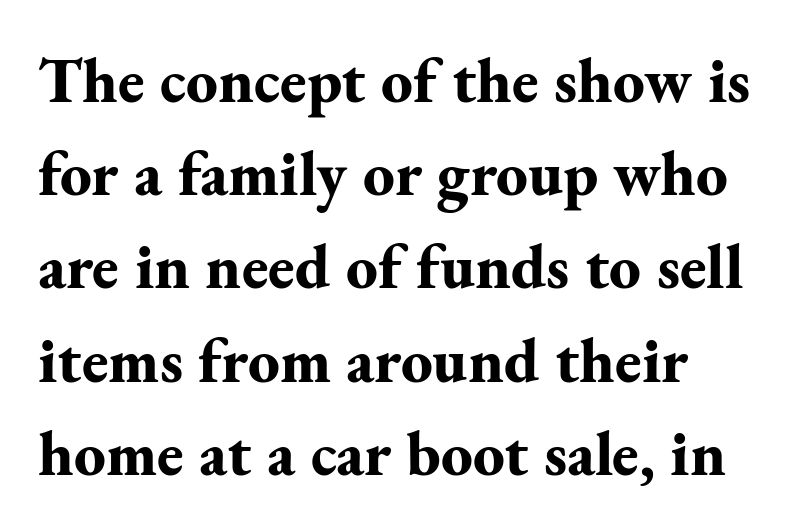
{"serif": "yes", "italic": "no", "bold": "yes", "weight": "bold", "width": "normal", "stroke_contrast": "medium", "x_height": "small", "monospaced": "no", "underline": "no", "line_spacing": "normal", "line_spacing_ratio": 1.48, "letter_spacing": "normal", "letter_spacing_em": 0.0, "glyph_px": 63}
